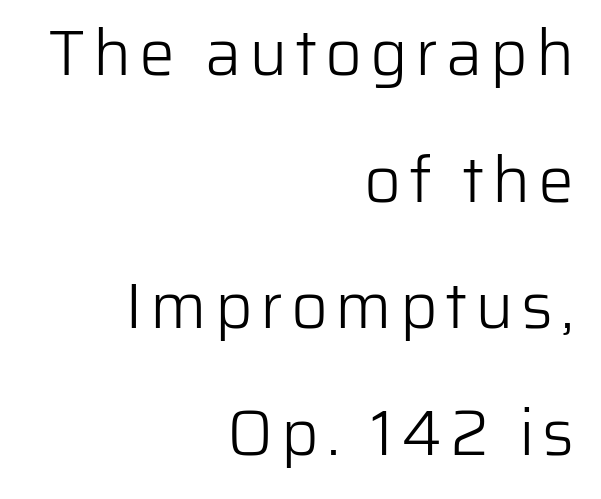
You can tell from the bare stems that sans-serif type was used. The space beneath each line is pristine and unruled. Quick note: interline space is abundant. The passage shown is typed in a proportional face where columns would drift. The cut favours lightness, reaching ordinary text weight at its darkest. Reading down the block, your eye finds every line finishing at a fixed right position.
